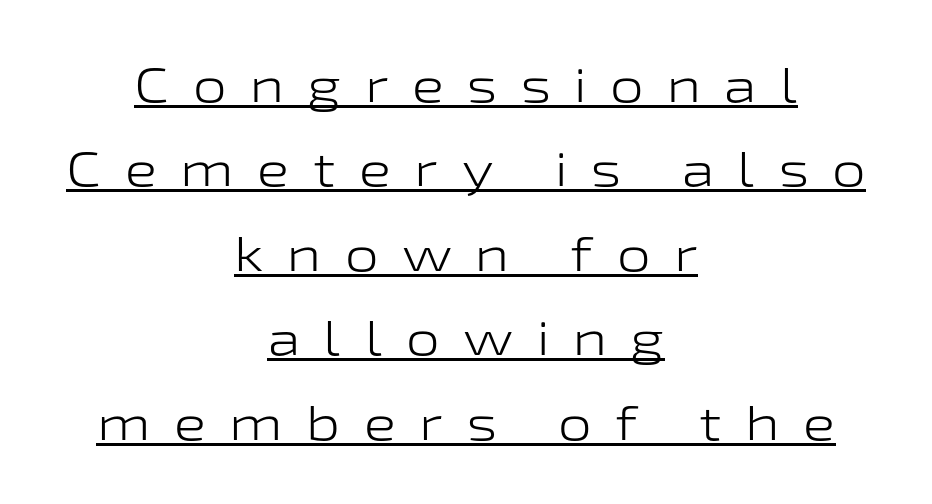
{"serif": "no", "italic": "no", "bold": "no", "weight": "light", "width": "wide", "stroke_contrast": "low", "x_height": "medium", "monospaced": "no", "underline": "yes", "align": "center", "line_spacing_ratio": 1.76, "letter_spacing": "wide", "letter_spacing_em": 0.49, "glyph_px": 48}
